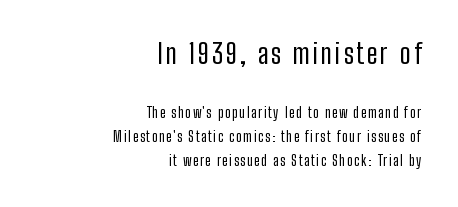
Does the copy run flush right? Yes — the right margin is perfectly even. Weight class: somewhere from thin through regular. Compare the two chunks: the upper has the greater cap height. Do the letters lean? They stand straight.
